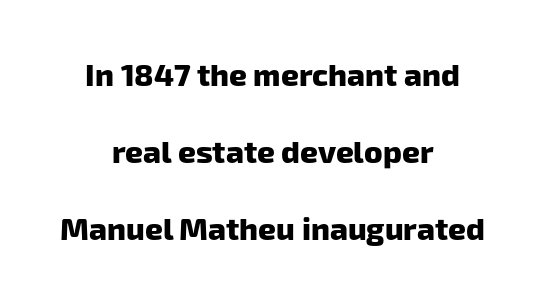
The image shows 31 px heavy sans-serif type; set centered, loose line spacing (2.49x), normal letter spacing, not underlined; low stroke contrast and a medium x-height.
